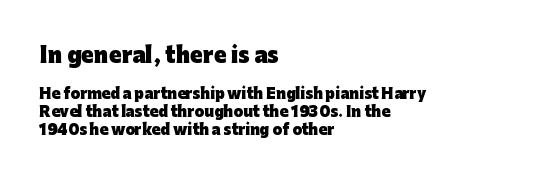
Q: Is the text bold? A: Yes.
Q: Is the text italic (slanted)? A: No, it is upright.
Q: Is the text underlined? A: No.
Q: How is the paragraph aligned? A: Left-aligned.
Q: Is the spacing between letters normal or unusually wide? A: Normal.
Q: Is the spacing between lines tight, normal or loose? A: Normal.
Q: Which block of text is set in a larger size, the first (top) or the second (bottom)? A: The first (top) one.
